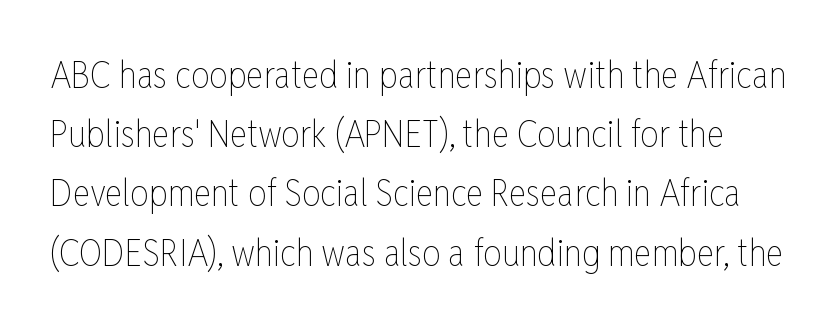
Q: Is the text bold? A: No.
Q: Is the text italic (slanted)? A: No, it is upright.
Q: Is the text underlined? A: No.
Q: Is the spacing between letters normal or unusually wide? A: Normal.
Q: Is the spacing between lines tight, normal or loose? A: Normal.
Q: Width (condensed, normal, or wide)? A: Condensed.
Q: Stroke contrast? A: Low.
Q: x-height? A: Medium.
Q: Monospaced? A: No.
